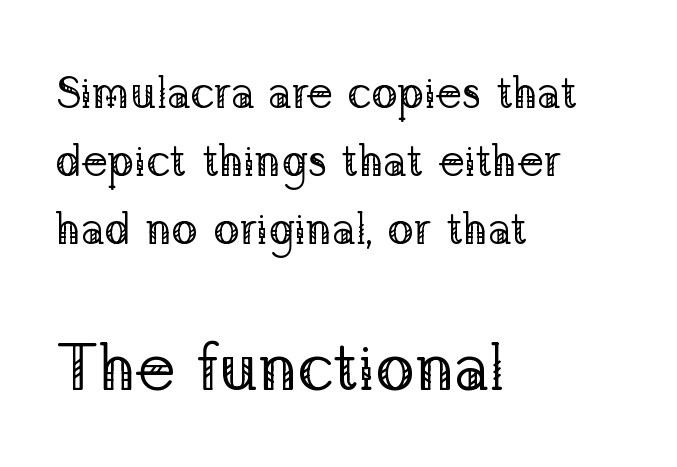
No italicization has been applied; the sample stays upright. Layout note: lines flush left. Successive baselines arrive at the customary interval. Old-style or modern, the face here clearly has serifs. These lines are rendered in a variable-pitch font.
